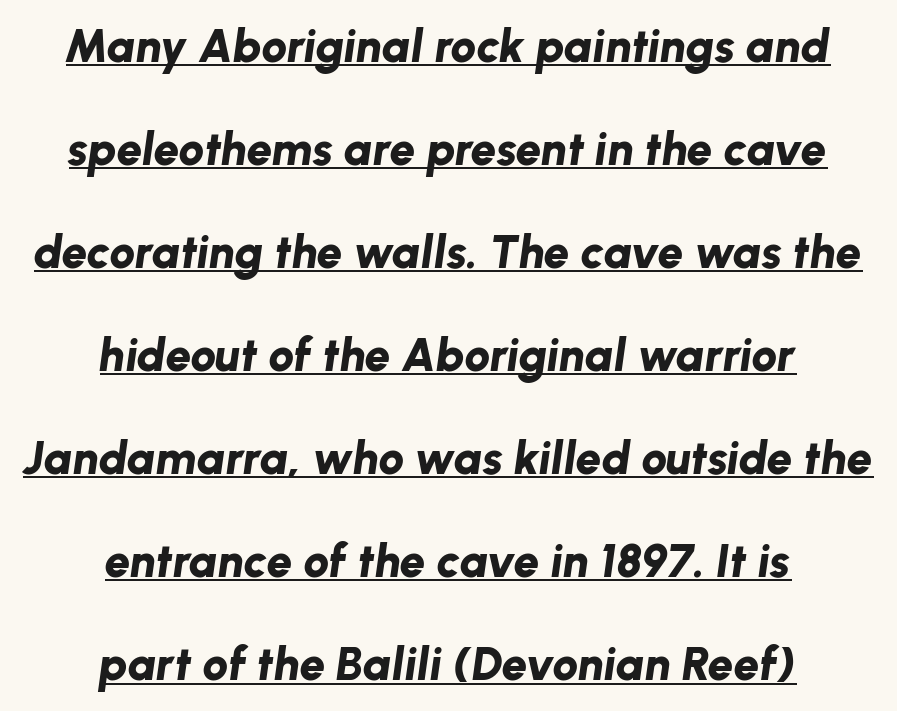
Q: Is the text bold? A: Yes.
Q: Is the text italic (slanted)? A: Yes, it leans right by about 8 degrees.
Q: Is the text underlined? A: Yes.
Q: How is the paragraph aligned? A: Centered.
Q: Is the spacing between letters normal or unusually wide? A: Normal.
Q: Is the spacing between lines tight, normal or loose? A: Loose.
Q: Width (condensed, normal, or wide)? A: Normal.
Q: Stroke contrast? A: Low.
Q: x-height? A: Medium.
Q: Monospaced? A: No.
